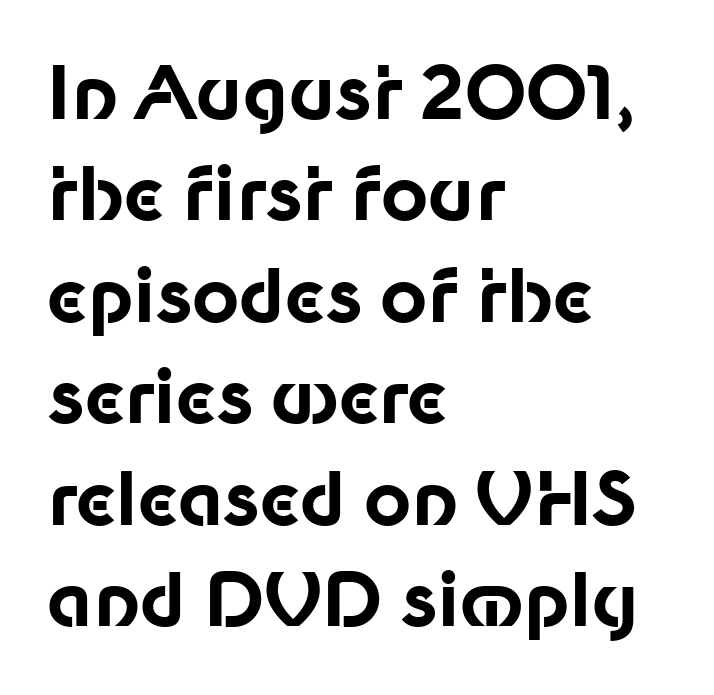
These lines are set flush left with a ragged right edge. Characters remain perfectly vertical along every line. Compared with typical paragraphs, the rows here are spaced about the same. I'd describe the lettering as bold — thick and assertive. Tracking here is standard; glyphs follow each other at the usual distance. The gap between lines stays unmarked.
